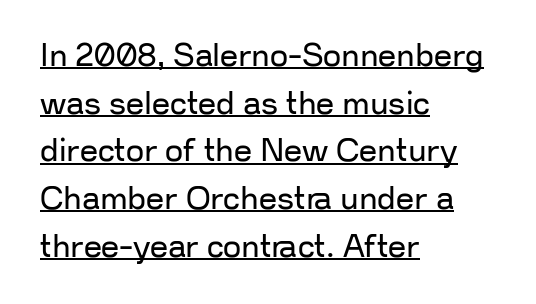
{"serif": "no", "italic": "no", "bold": "no", "weight": "regular", "width": "normal", "stroke_contrast": "low", "x_height": "medium", "monospaced": "no", "underline": "yes", "align": "left", "line_spacing": "normal", "line_spacing_ratio": 1.49, "letter_spacing": "normal", "letter_spacing_em": 0.0, "glyph_px": 32}
